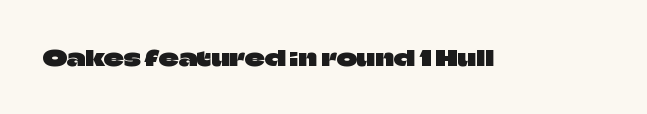
{"italic": "no", "underline": "no", "letter_spacing": "normal", "letter_spacing_em": 0.0, "glyph_px": 22}
